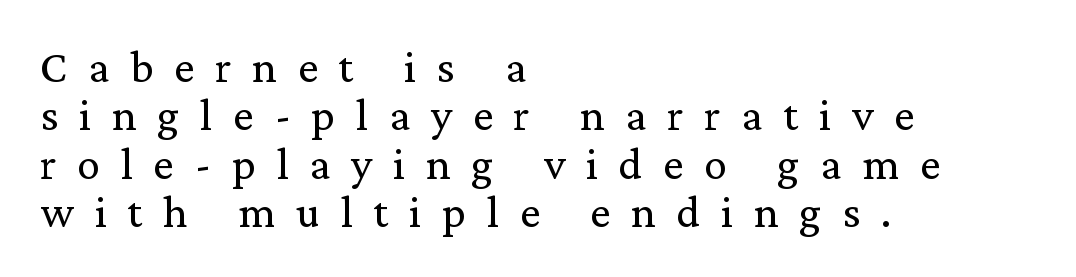
Q: Is the text bold? A: No.
Q: Is the text italic (slanted)? A: No, it is upright.
Q: Is the typeface a serif or a sans-serif typeface? A: Serif.
Q: Is the text underlined? A: No.
Q: How is the paragraph aligned? A: Left-aligned.
Q: Is the spacing between letters normal or unusually wide? A: Unusually wide.
Q: Is the spacing between lines tight, normal or loose? A: Tight.
Q: Width (condensed, normal, or wide)? A: Normal.
Q: Stroke contrast? A: Low.
Q: x-height? A: Medium.
Q: Monospaced? A: No.
